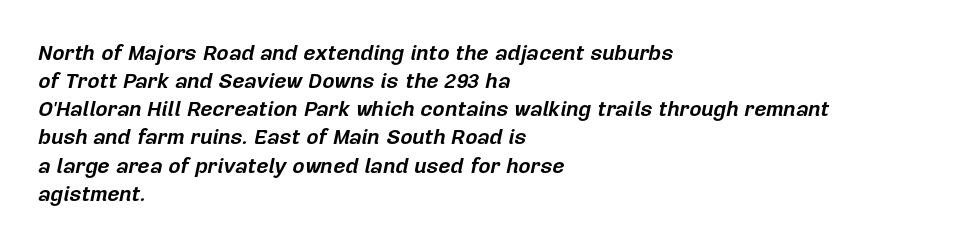
The paragraph has a hard left edge and a soft right edge. This rendering leaves character spacing at its baseline value. Bare-footed words on every line. A typesetter would call this leading conventional body-copy spacing. As a designer I'd log this as weight 700, bold.
